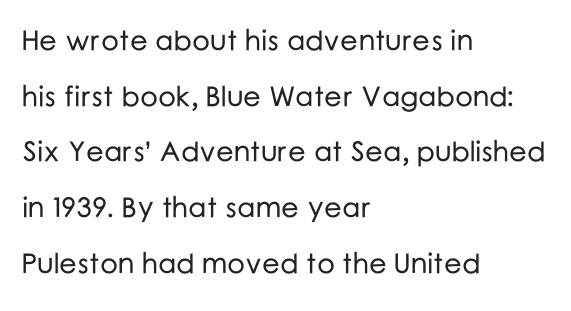
The image shows 28 px sans-serif type, upright; set left-aligned, loose line spacing (1.99x), normal letter spacing, not underlined; low stroke contrast and a medium x-height.
